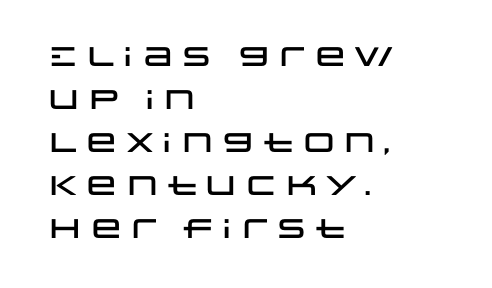
Q: Is the text italic (slanted)? A: No, it is upright.
Q: Is the text underlined? A: No.
Q: How is the paragraph aligned? A: Left-aligned.
Q: Is the spacing between letters normal or unusually wide? A: Normal.
Q: Is the spacing between lines tight, normal or loose? A: Normal.
